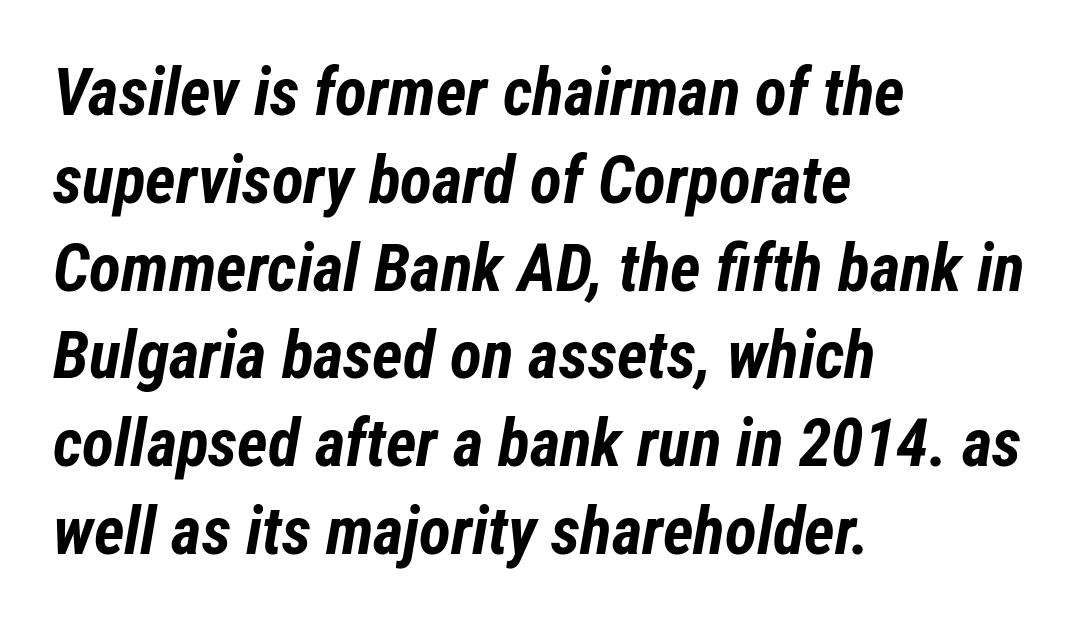
{"italic": "yes", "lean": "right", "slant_degrees": 12, "bold": "yes", "weight": "bold", "width": "condensed", "stroke_contrast": "low", "x_height": "medium", "monospaced": "no", "underline": "no", "align": "left", "line_spacing": "normal", "line_spacing_ratio": 1.33, "letter_spacing": "normal", "letter_spacing_em": 0.0, "glyph_px": 66}
